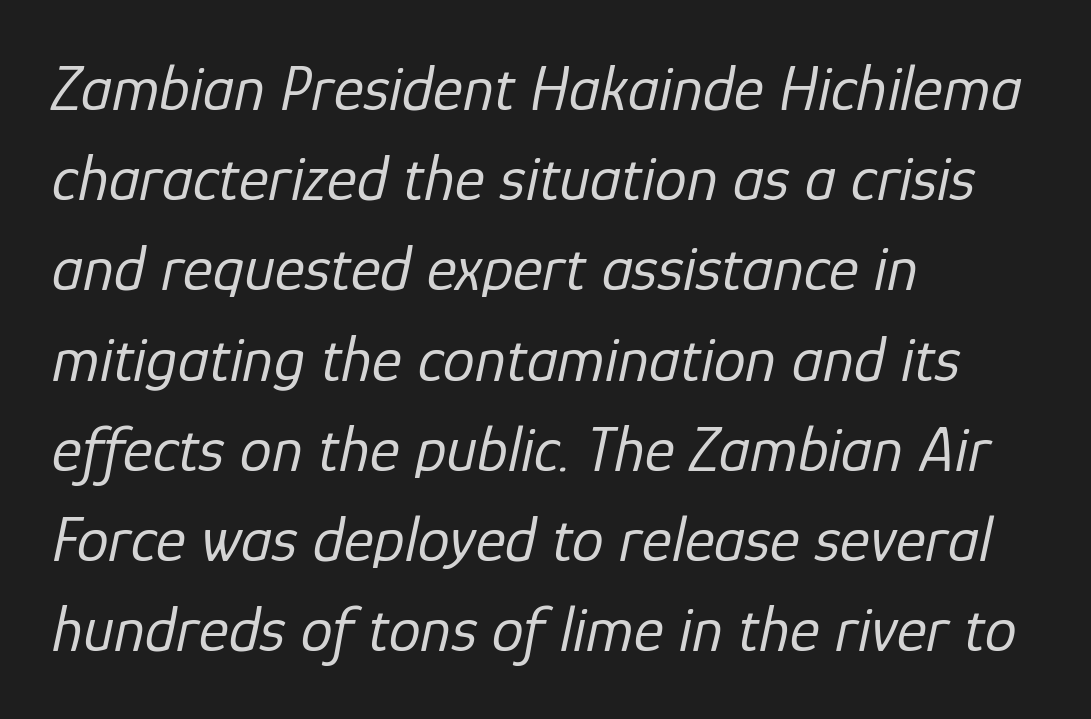
Q: Is the text bold? A: No.
Q: Is the text italic (slanted)? A: Yes, it leans right by about 12 degrees.
Q: Is the text underlined? A: No.
Q: How is the paragraph aligned? A: Left-aligned.
Q: Is the spacing between letters normal or unusually wide? A: Normal.
Q: Is the spacing between lines tight, normal or loose? A: Normal.
Q: Width (condensed, normal, or wide)? A: Normal.
Q: Stroke contrast? A: Low.
Q: x-height? A: Medium.
Q: Monospaced? A: No.
